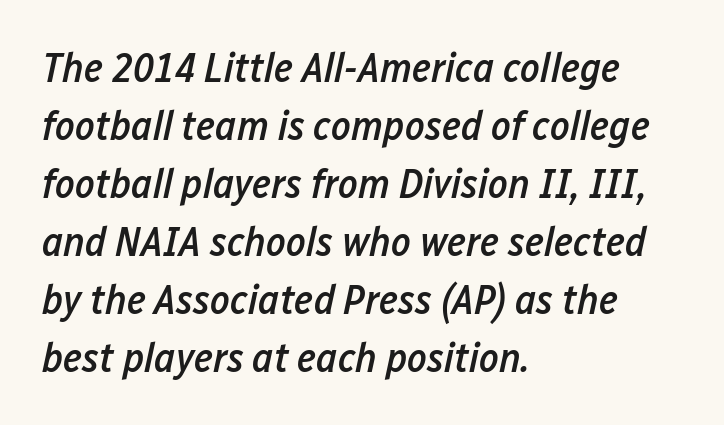
{"italic": "yes", "lean": "right", "slant_degrees": 12, "bold": "semi", "weight": "semibold", "width": "condensed", "stroke_contrast": "low", "x_height": "medium", "monospaced": "no", "underline": "no", "align": "left", "line_spacing": "normal", "line_spacing_ratio": 1.38, "letter_spacing": "normal", "letter_spacing_em": 0.0, "glyph_px": 42}
